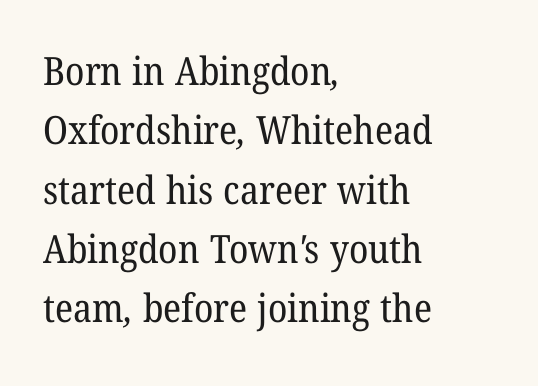
The image shows 39 px regular-weight serif type; set left-aligned, normal line spacing (1.52x), normal letter spacing, not underlined; low stroke contrast and a medium x-height.
